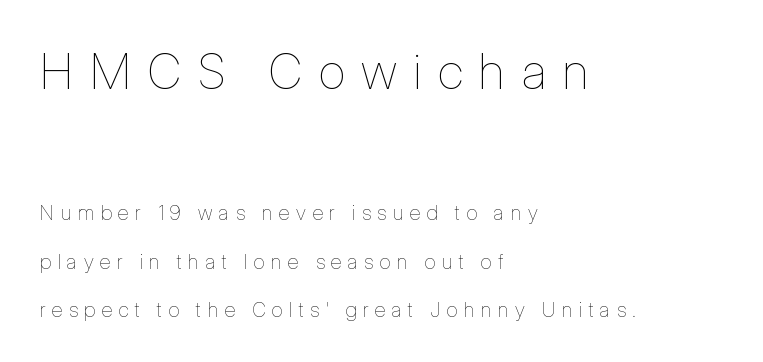
{"italic": "no", "bold": "no", "weight": "thin", "width": "condensed", "stroke_contrast": "low", "x_height": "medium", "monospaced": "no", "underline": "no", "align": "left", "line_spacing": "loose", "line_spacing_ratio": 2.41, "letter_spacing": "wide", "letter_spacing_em": 0.33, "larger_block": "first", "size_ratio": 2.5, "glyph_px": 50}
